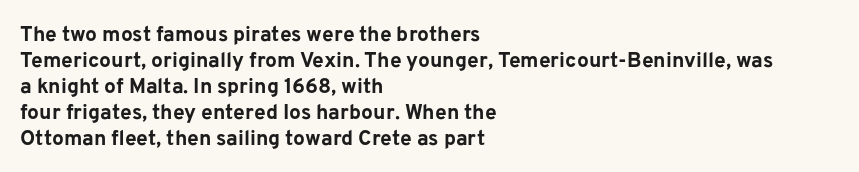
Q: Is the text bold? A: Yes.
Q: Is the text italic (slanted)? A: No, it is upright.
Q: Is the text underlined? A: No.
Q: How is the paragraph aligned? A: Left-aligned.
Q: Is the spacing between letters normal or unusually wide? A: Normal.
